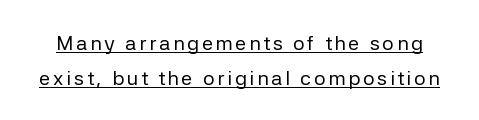
{"italic": "no", "bold": "no", "underline": "yes", "line_spacing_ratio": 1.74, "glyph_px": 20}
